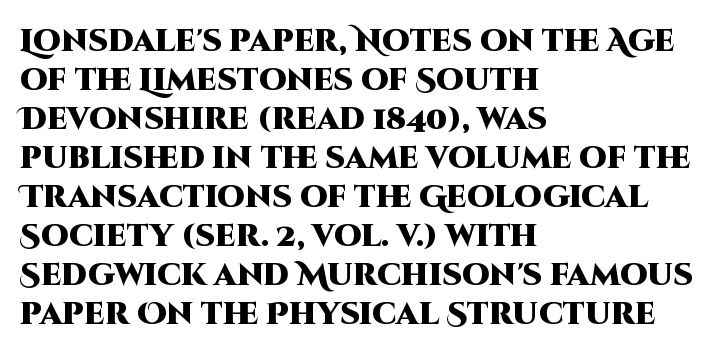
The ragged edge is on the right, which tells us the setting is flush left. Font category for this specimen: sans-serif. Here the designer chose a conventional face with non-uniform glyph widths. The passage shown is emphatically bold. What's the leading like? Ordinary, nothing unusual. Lines of text with bare space underneath.
